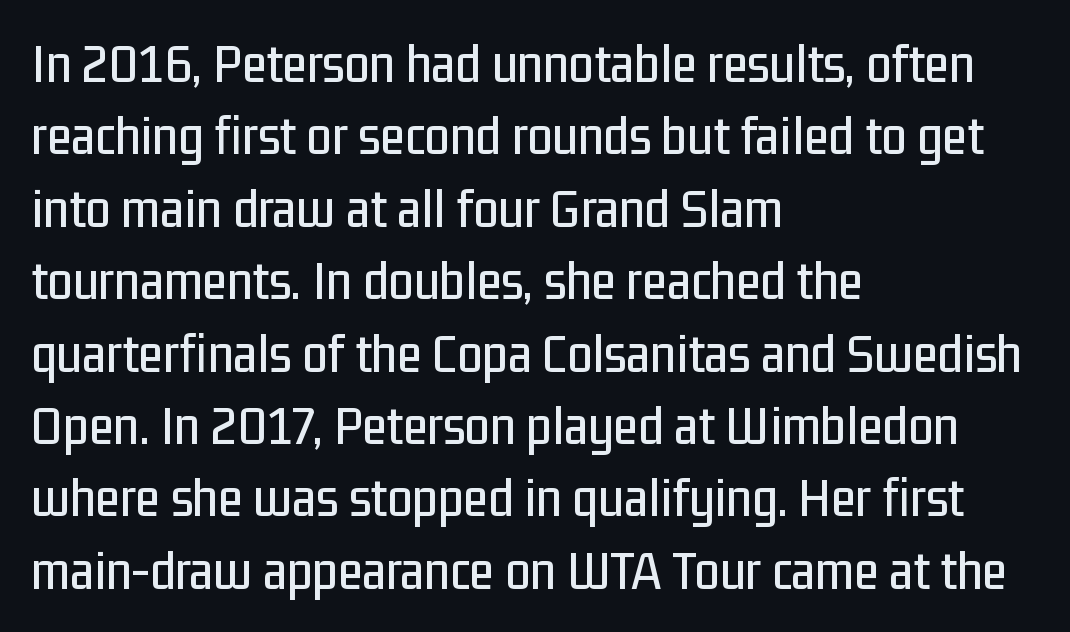
Q: Is the text italic (slanted)? A: No, it is upright.
Q: Is the typeface a serif or a sans-serif typeface? A: Sans-serif.
Q: Is the text underlined? A: No.
Q: How is the paragraph aligned? A: Left-aligned.
Q: Is the spacing between letters normal or unusually wide? A: Normal.
Q: Is the spacing between lines tight, normal or loose? A: Normal.
Q: Width (condensed, normal, or wide)? A: Condensed.
Q: Stroke contrast? A: Low.
Q: x-height? A: Medium.
Q: Monospaced? A: No.
